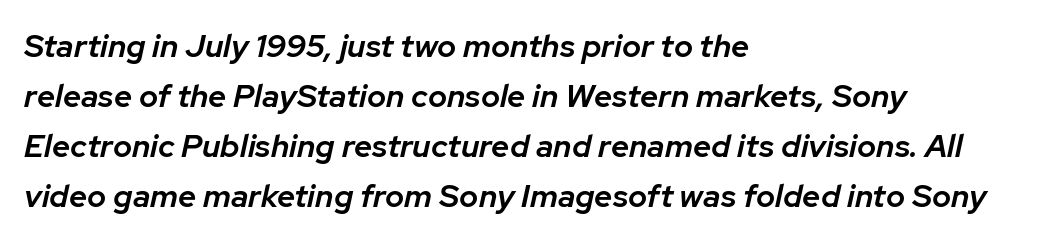
The image shows 32 px semibold type, italic (leaning right); set left-aligned, normal line spacing (1.56x), normal letter spacing, not underlined; low stroke contrast and a medium x-height.
